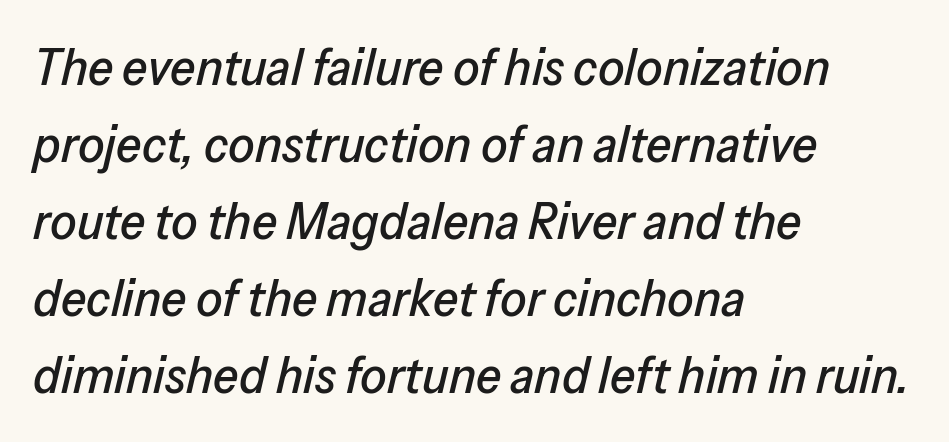
{"italic": "yes", "lean": "right", "slant_degrees": 13, "width": "normal", "stroke_contrast": "low", "x_height": "medium", "monospaced": "no", "underline": "no", "align": "left", "line_spacing": "normal", "line_spacing_ratio": 1.48, "letter_spacing": "normal", "letter_spacing_em": 0.0, "glyph_px": 52}
